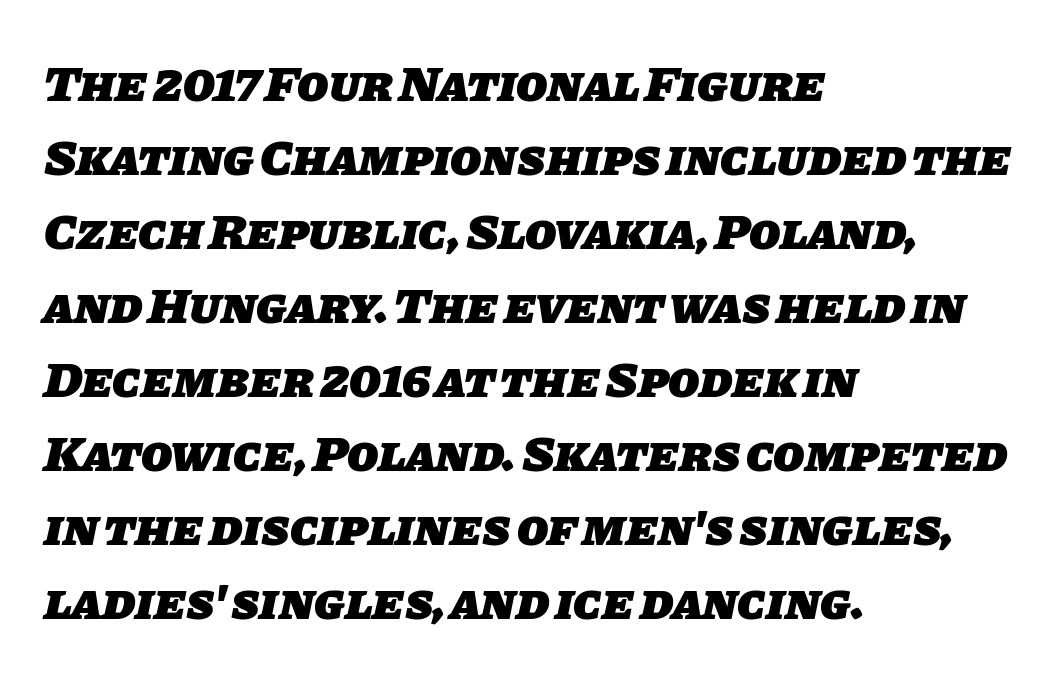
These lines carry a lot of weight — the face is fully bold. Does the leading feel generous? No, just average. Horizontally, the lines are justified to the leading edge only.
